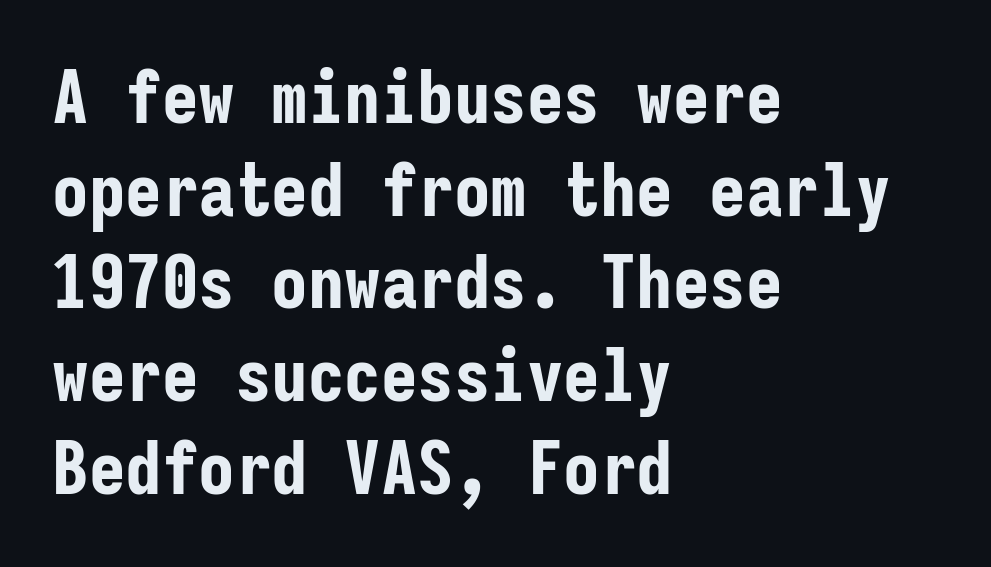
{"serif": "no", "italic": "no", "bold": "yes", "weight": "bold", "width": "condensed", "stroke_contrast": "low", "x_height": "medium", "monospaced": "yes", "underline": "no", "align": "left", "line_spacing": "normal", "line_spacing_ratio": 1.27, "letter_spacing": "normal", "letter_spacing_em": 0.0, "glyph_px": 73}
